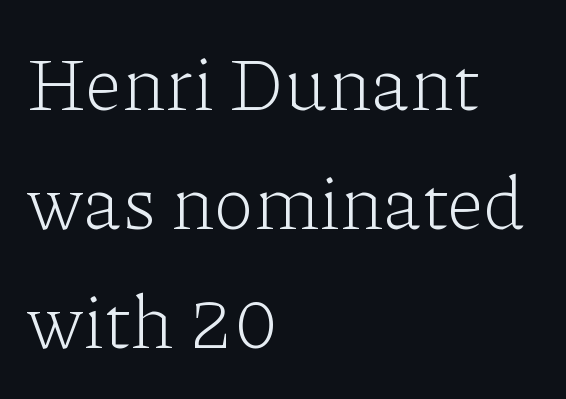
The image shows 75 px light serif type, upright; set left-aligned, normal line spacing (1.59x), normal letter spacing, not underlined; low stroke contrast and a medium x-height.
